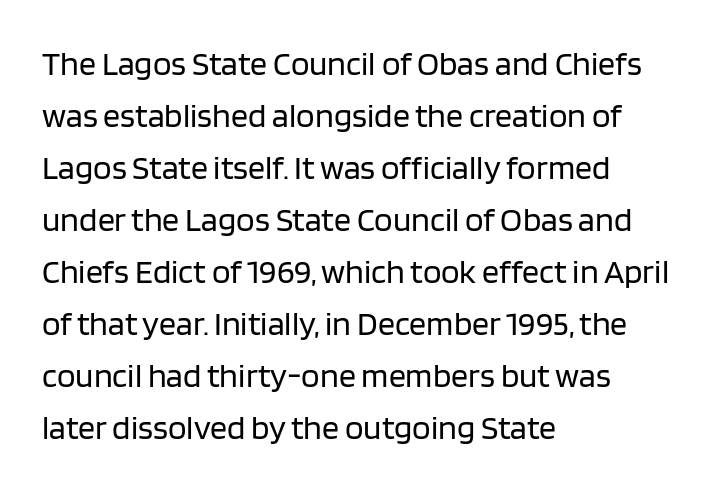
{"serif": "no", "italic": "no", "bold": "no", "weight": "regular", "width": "normal", "stroke_contrast": "low", "x_height": "large", "monospaced": "no", "underline": "no", "align": "left", "line_spacing": "normal", "line_spacing_ratio": 1.53, "letter_spacing": "normal", "letter_spacing_em": 0.0, "glyph_px": 34}
